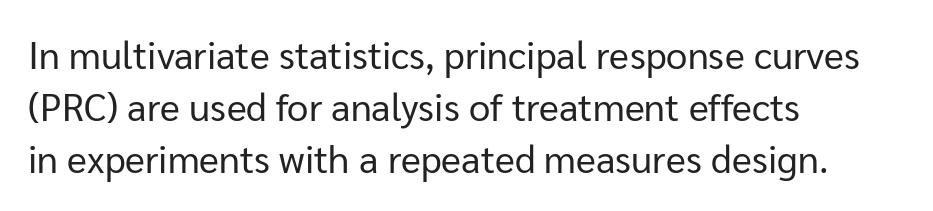
{"serif": "no", "italic": "no", "bold": "no", "weight": "regular", "width": "normal", "stroke_contrast": "low", "x_height": "medium", "monospaced": "no", "underline": "no", "align": "left", "line_spacing": "normal", "line_spacing_ratio": 1.37, "letter_spacing": "normal", "letter_spacing_em": 0.0, "glyph_px": 38}
